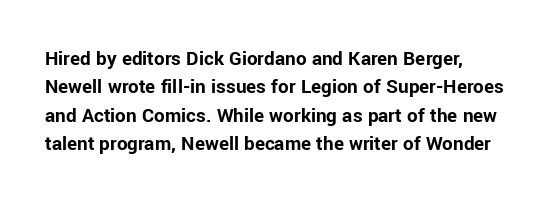
Q: Is the text bold? A: Yes.
Q: Is the text italic (slanted)? A: No, it is upright.
Q: Is the text underlined? A: No.
Q: Is the spacing between letters normal or unusually wide? A: Normal.
Q: Is the spacing between lines tight, normal or loose? A: Normal.
